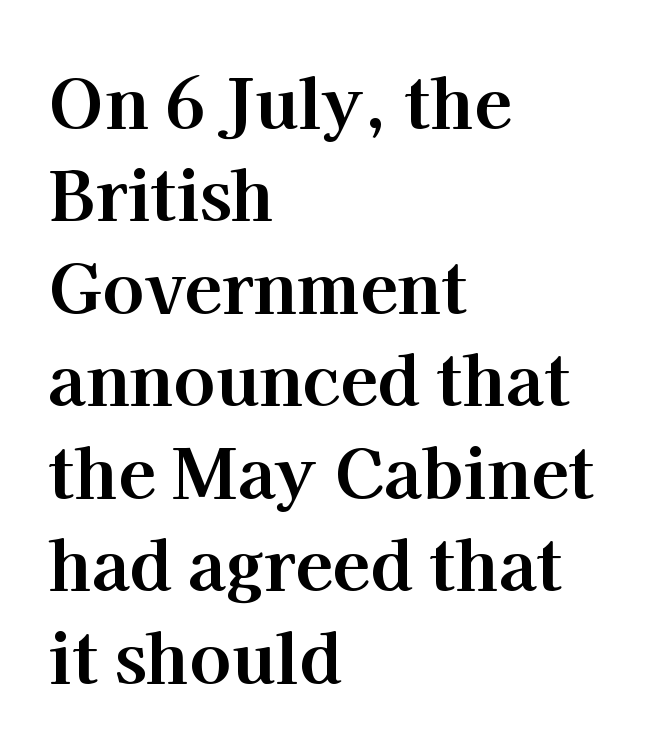
{"serif": "yes", "italic": "no", "bold": "yes", "weight": "bold", "width": "normal", "stroke_contrast": "high", "x_height": "medium", "monospaced": "no", "underline": "no", "align": "left", "line_spacing": "normal", "line_spacing_ratio": 1.34, "letter_spacing": "normal", "letter_spacing_em": 0.0, "glyph_px": 69}
